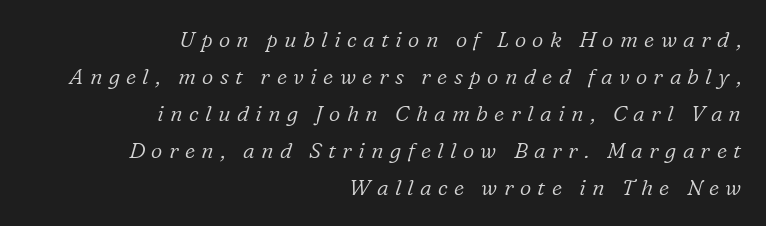
The image shows 22 px text type, italic (leaning right); set right-aligned, normal line spacing (1.68x), unusually wide letter spacing (+0.29 em), not underlined.
